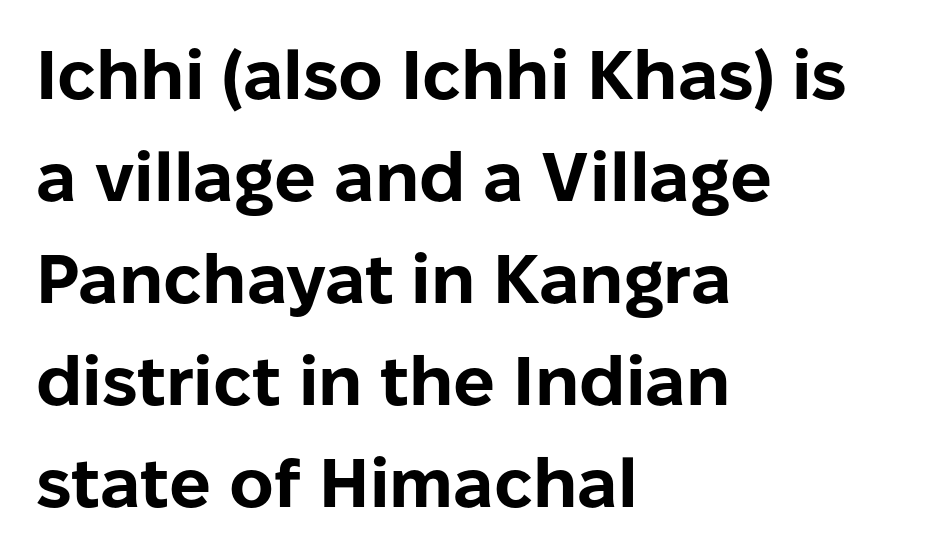
Q: Is the text bold? A: Yes.
Q: Is the text italic (slanted)? A: No, it is upright.
Q: Is the typeface a serif or a sans-serif typeface? A: Sans-serif.
Q: Is the text underlined? A: No.
Q: How is the paragraph aligned? A: Left-aligned.
Q: Is the spacing between letters normal or unusually wide? A: Normal.
Q: Is the spacing between lines tight, normal or loose? A: Normal.
Q: Width (condensed, normal, or wide)? A: Normal.
Q: Stroke contrast? A: Low.
Q: x-height? A: Medium.
Q: Monospaced? A: No.
